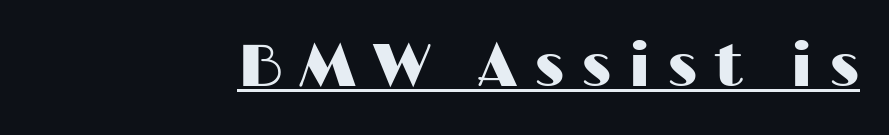
Q: Is the text italic (slanted)? A: No, it is upright.
Q: Is the typeface a serif or a sans-serif typeface? A: Sans-serif.
Q: Is the text underlined? A: Yes.
Q: How is the paragraph aligned? A: Right-aligned.
Q: Is the spacing between letters normal or unusually wide? A: Unusually wide.
Q: Width (condensed, normal, or wide)? A: Wide.
Q: Stroke contrast? A: High.
Q: x-height? A: Medium.
Q: Monospaced? A: No.
